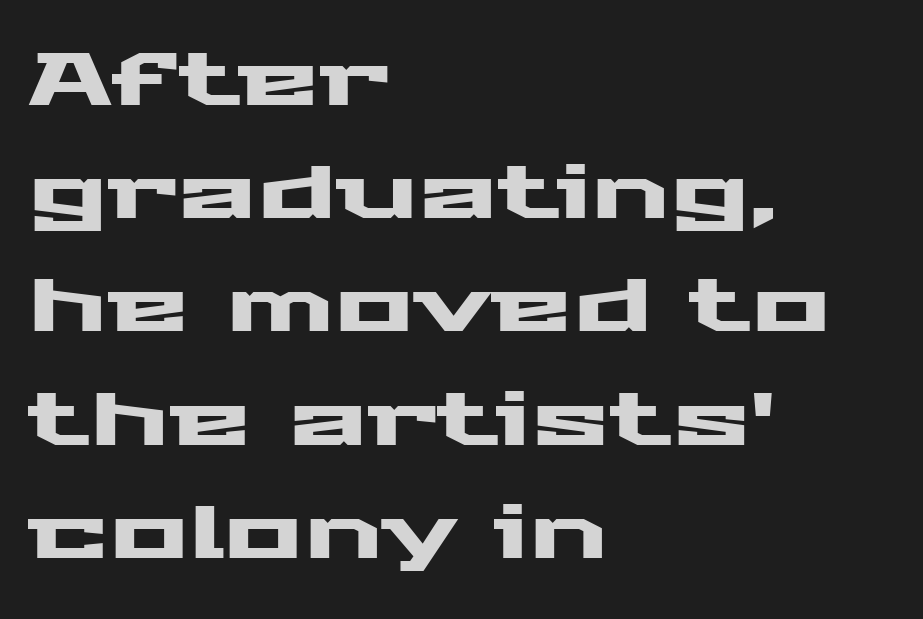
{"serif": "no", "italic": "no", "width": "wide", "stroke_contrast": "medium", "x_height": "medium", "monospaced": "no", "underline": "no", "align": "left", "line_spacing": "normal", "line_spacing_ratio": 1.53, "letter_spacing": "normal", "letter_spacing_em": 0.0, "glyph_px": 74}
